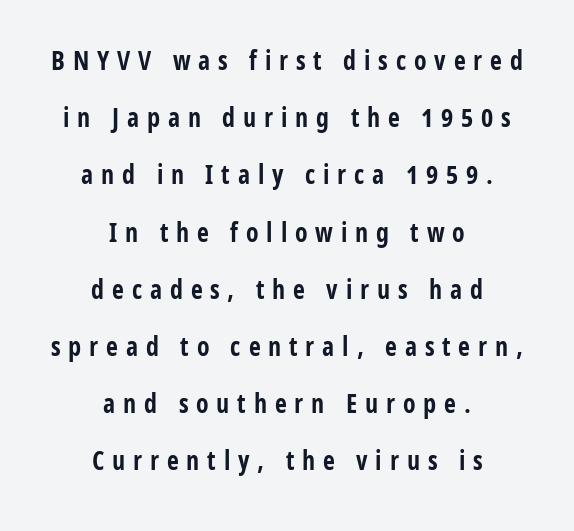
Where is the straight margin? There isn't one; the lines are centered. The letters stand straight up with perfectly vertical stems. Successive baselines arrive slowly, with a big drop between each. Short note: letters widely spaced. Compared with an ordinary text face, these strokes are far heavier — a full bold. Nobody drew a line under any word here.
